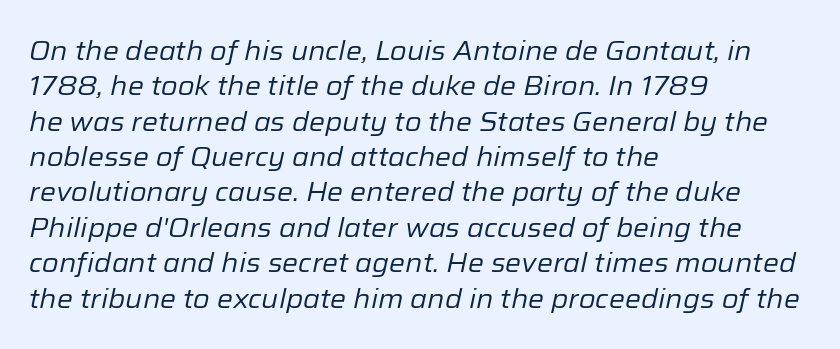
The image shows 27 px text type, italic (leaning right); set left-aligned, normal line spacing (1.31x), normal letter spacing, not underlined.
